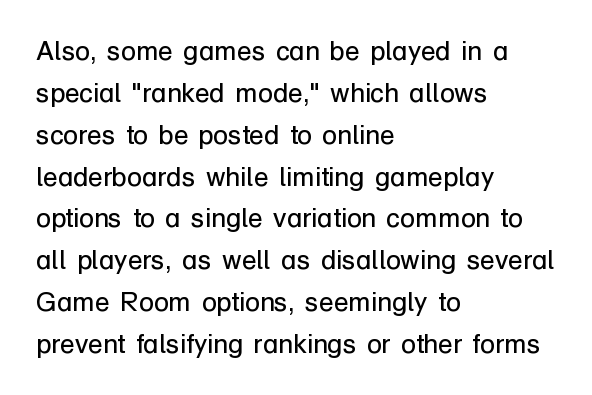
Anything drawn beneath the words? Only blank space. Each word holds together tightly as a unit, with standard inter-letter gaps. Each stroke keeps to a modest, everyday thickness or less. Normally led — the rows are evenly, conventionally spaced. In CSS terms this would be text-align: left. Does the lettering tilt? It doesn't — this is upright.
